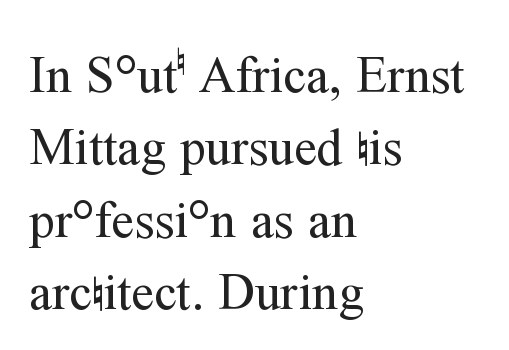
Q: Is the text bold? A: No.
Q: Is the text italic (slanted)? A: No, it is upright.
Q: Is the typeface a serif or a sans-serif typeface? A: Serif.
Q: Is the text underlined? A: No.
Q: How is the paragraph aligned? A: Left-aligned.
Q: Is the spacing between letters normal or unusually wide? A: Normal.
Q: Is the spacing between lines tight, normal or loose? A: Normal.
Q: Width (condensed, normal, or wide)? A: Normal.
Q: Stroke contrast? A: Medium.
Q: x-height? A: Medium.
Q: Monospaced? A: No.
